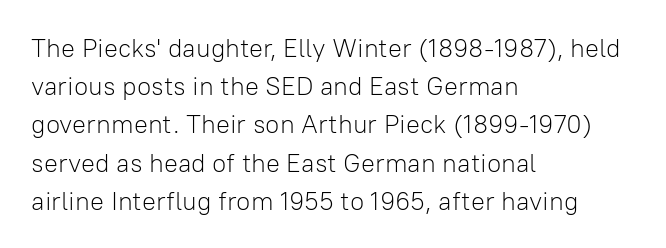
{"italic": "no", "bold": "no", "underline": "no", "align": "left", "line_spacing": "normal", "line_spacing_ratio": 1.47, "letter_spacing": "normal", "letter_spacing_em": 0.0, "glyph_px": 26}
